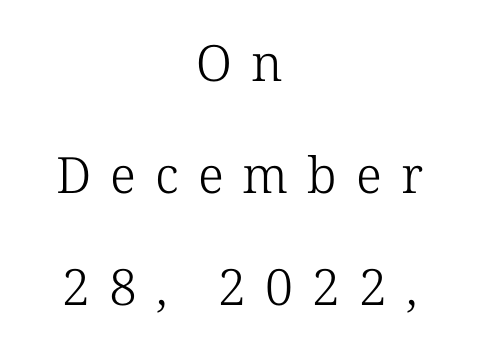
Q: Is the text bold? A: No.
Q: Is the text italic (slanted)? A: No, it is upright.
Q: Is the typeface a serif or a sans-serif typeface? A: Serif.
Q: Is the text underlined? A: No.
Q: How is the paragraph aligned? A: Centered.
Q: Is the spacing between letters normal or unusually wide? A: Unusually wide.
Q: Is the spacing between lines tight, normal or loose? A: Loose.
Q: Width (condensed, normal, or wide)? A: Normal.
Q: Stroke contrast? A: Low.
Q: x-height? A: Medium.
Q: Monospaced? A: No.
